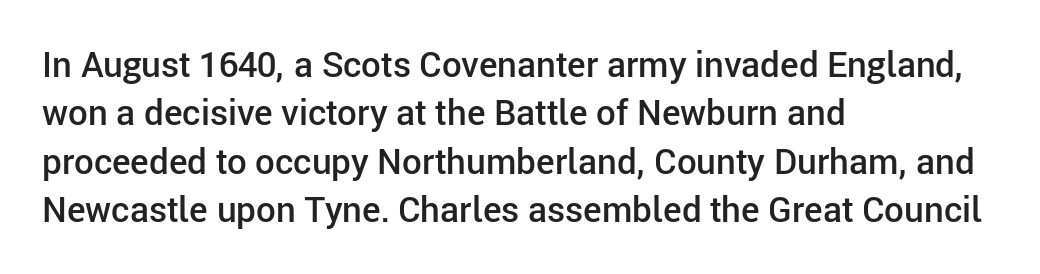
The image shows 35 px semibold sans-serif type, upright; set left-aligned, normal line spacing (1.38x), normal letter spacing, not underlined; low stroke contrast and a medium x-height.
